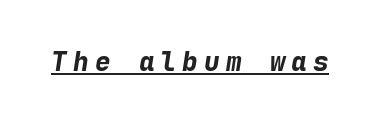
The image shows 26 px bold type, italic (leaning right); set unusually wide letter spacing (+0.24 em), underlined.
